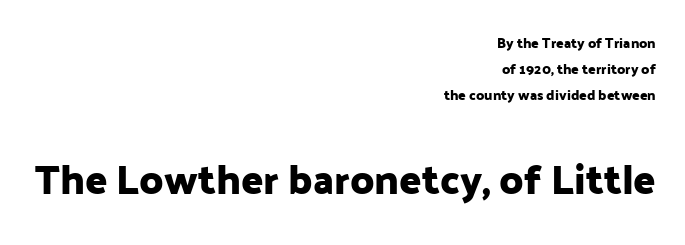
You get the small type first, then a jump to larger type. Check where the strokes stop: nothing finishes them off — pure sans. Line endings align vertically; line beginnings do not. The letterforms sit shoulder to shoulder at normal distance.
